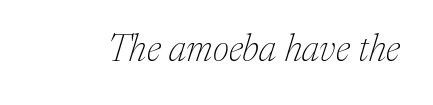
Q: Is the text bold? A: No.
Q: Is the text italic (slanted)? A: Yes, it leans right by about 17 degrees.
Q: Is the typeface a serif or a sans-serif typeface? A: Serif.
Q: Is the text underlined? A: No.
Q: Is the spacing between letters normal or unusually wide? A: Normal.
Q: Width (condensed, normal, or wide)? A: Normal.
Q: Stroke contrast? A: Medium.
Q: x-height? A: Medium.
Q: Monospaced? A: No.
